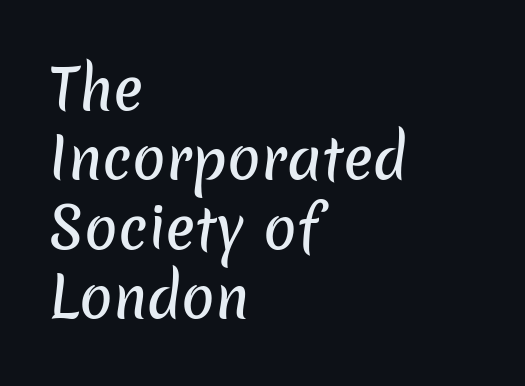
Q: Is the typeface a serif or a sans-serif typeface? A: Sans-serif.
Q: Is the text underlined? A: No.
Q: How is the paragraph aligned? A: Left-aligned.
Q: Is the spacing between letters normal or unusually wide? A: Normal.
Q: Is the spacing between lines tight, normal or loose? A: Normal.
Q: Width (condensed, normal, or wide)? A: Normal.
Q: Stroke contrast? A: Low.
Q: x-height? A: Medium.
Q: Monospaced? A: No.
